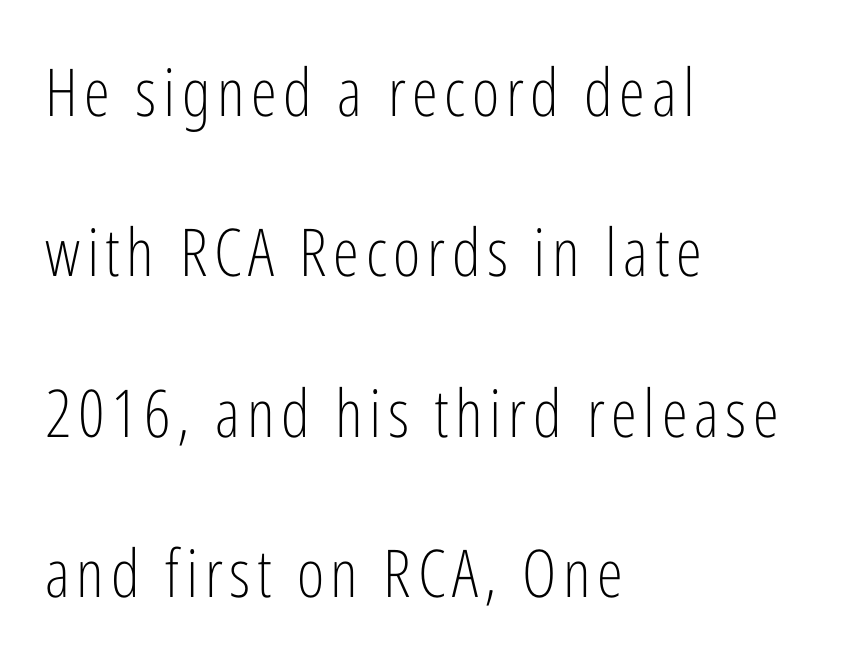
Q: Is the text bold? A: No.
Q: Is the text italic (slanted)? A: No, it is upright.
Q: Is the typeface a serif or a sans-serif typeface? A: Sans-serif.
Q: Is the text underlined? A: No.
Q: How is the paragraph aligned? A: Left-aligned.
Q: Is the spacing between lines tight, normal or loose? A: Loose.
Q: Width (condensed, normal, or wide)? A: Condensed.
Q: Stroke contrast? A: Low.
Q: x-height? A: Medium.
Q: Monospaced? A: No.
